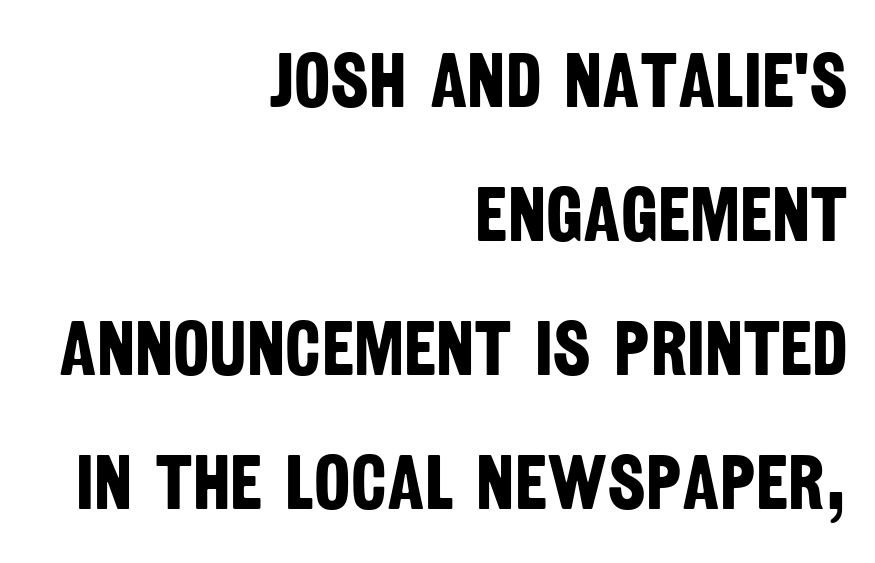
Short and long lines alike share a common ending point at right. This rendering features lettering with no underline. The typeface chosen for these lines omits serifs. The letterforms sit shoulder to shoulder at normal distance. Heavy-handed strokes throughout: this text is bold.
